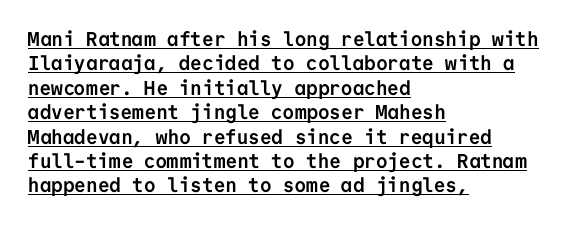
Does the weight exceed regular? Yes, all the way to bold. Rendered with straight, roman letterforms. Does extra space separate the letters? No, they use regular spacing. Caption: multi-line text, flush left, ragged right. Underlined type.
